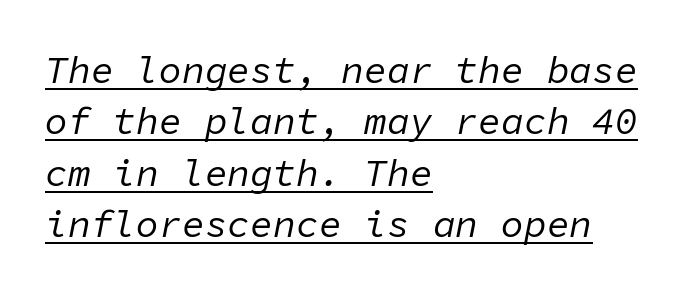
The image shows 38 px regular-weight type, italic (leaning right), monospaced; set left-aligned, normal line spacing (1.35x), normal letter spacing, underlined; low stroke contrast and a medium x-height.
